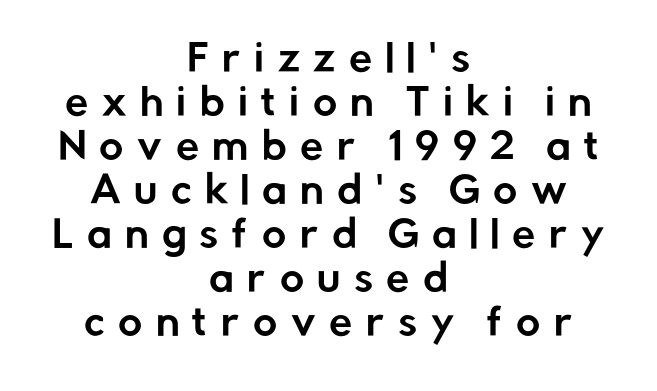
Descender tails drop into unmarked territory. A typesetter would call this heavily tracked-out type. If you folded the block vertically in half, each line would mirror itself in length. Is this a fixed-width face? No — the glyphs have proportional, varying widths. Ordinary non-slanted type is in use.
